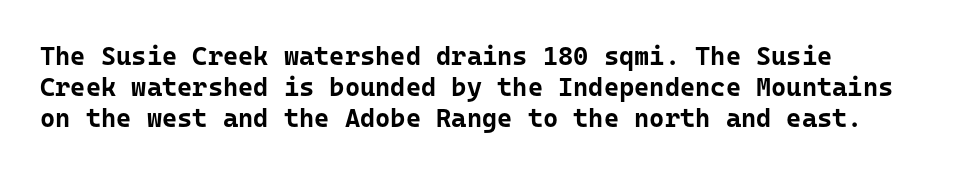
The image shows 26 px bold type, upright; set line spacing 1.2x, normal letter spacing, not underlined.
